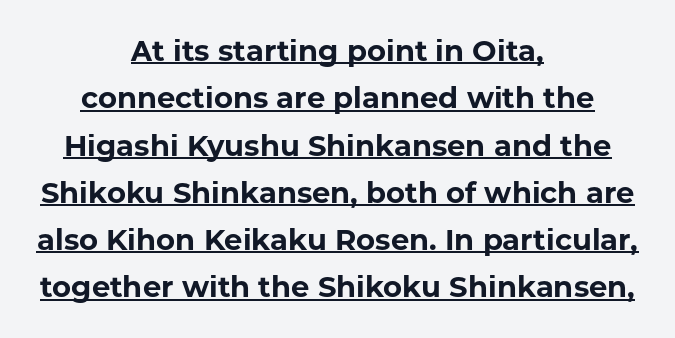
Q: Is the text bold? A: Yes.
Q: Is the text italic (slanted)? A: No, it is upright.
Q: Is the typeface a serif or a sans-serif typeface? A: Sans-serif.
Q: Is the text underlined? A: Yes.
Q: How is the paragraph aligned? A: Centered.
Q: Is the spacing between letters normal or unusually wide? A: Normal.
Q: Is the spacing between lines tight, normal or loose? A: Normal.
Q: Width (condensed, normal, or wide)? A: Normal.
Q: Stroke contrast? A: Low.
Q: x-height? A: Medium.
Q: Monospaced? A: No.
